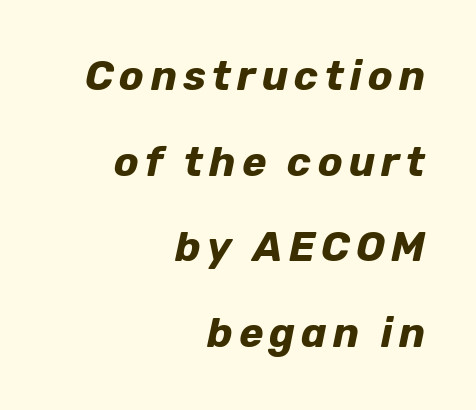
Character widths vary here, with narrow letters taking less room than wide ones. The typography opts for an oblique posture over an upright one. The rendering uses a large line-height, opening up the rows. As a designer I'd log this as weight 700, bold. The foot of each line stays bare and open. Typeset ragged left — the right edge is the straight one.
